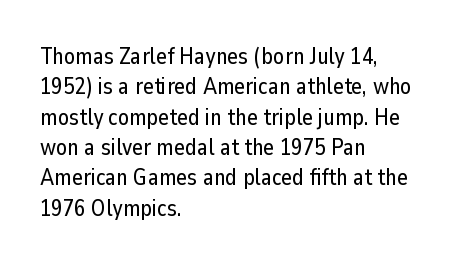
The face used here is rendered with its standard letterfit. These lines are set flush left with a ragged right edge. The glyphs are unaccompanied by any horizontal stroke below them. Normally led — the rows are evenly, conventionally spaced. Do the letters lean? They stand straight.
